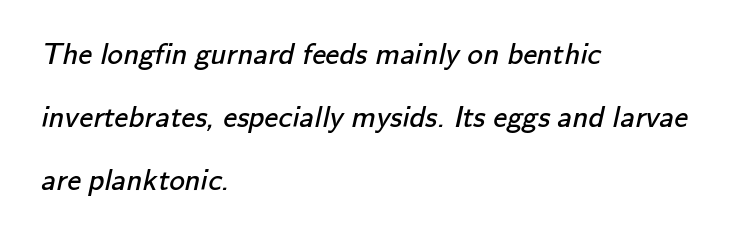
The image shows 31 px regular-weight sans-serif type; set left-aligned, loose line spacing (2.04x), normal letter spacing, not underlined; low stroke contrast and a small x-height.
